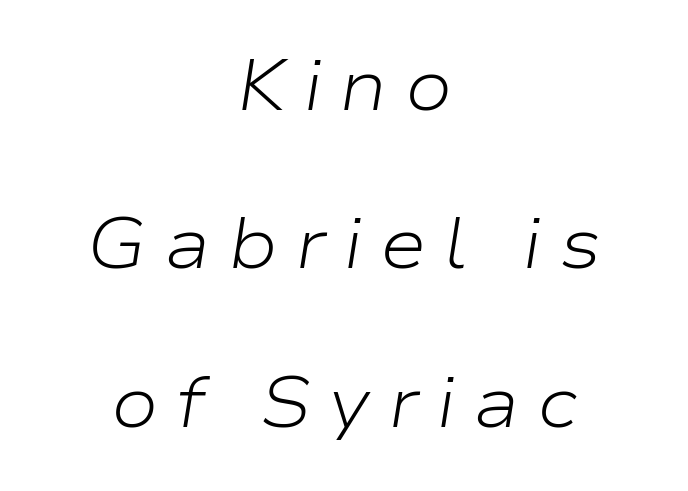
Q: Is the text bold? A: No.
Q: Is the text italic (slanted)? A: Yes, it leans right by about 9 degrees.
Q: Is the text underlined? A: No.
Q: How is the paragraph aligned? A: Centered.
Q: Is the spacing between letters normal or unusually wide? A: Unusually wide.
Q: Is the spacing between lines tight, normal or loose? A: Loose.
Q: Width (condensed, normal, or wide)? A: Wide.
Q: Stroke contrast? A: Low.
Q: x-height? A: Medium.
Q: Monospaced? A: No.
